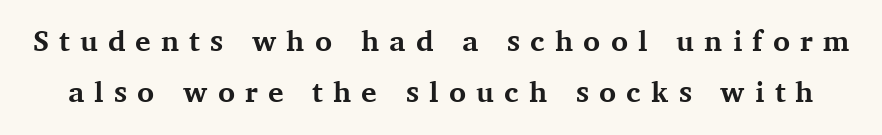
{"serif": "yes", "italic": "no", "bold": "yes", "weight": "bold", "width": "normal", "stroke_contrast": "medium", "x_height": "medium", "monospaced": "no", "underline": "no", "line_spacing_ratio": 1.75, "letter_spacing": "wide", "letter_spacing_em": 0.35, "glyph_px": 29}
